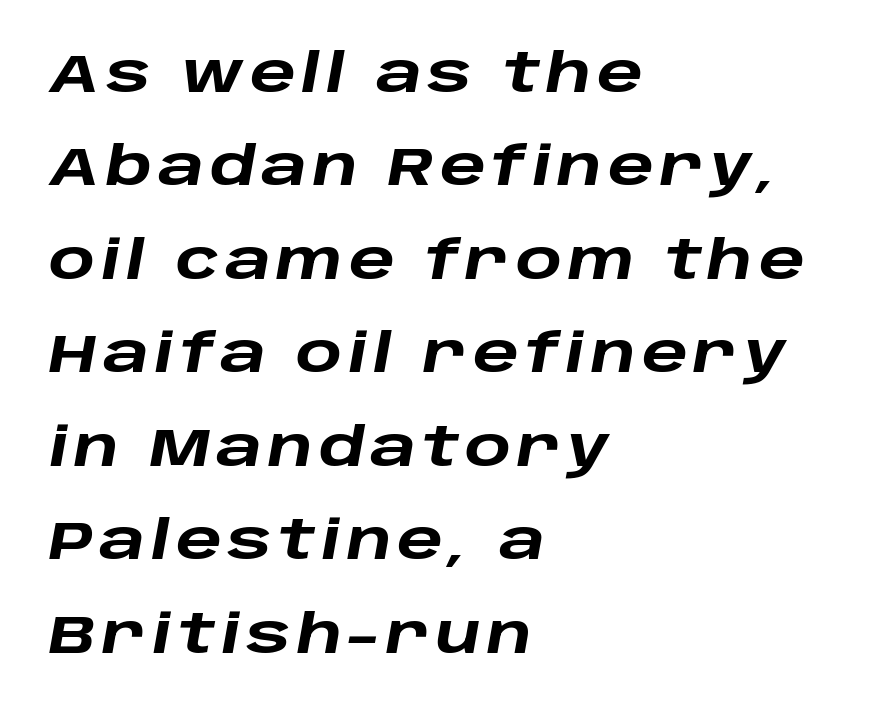
The image shows 54 px heavy, wide type, italic (leaning right); set left-aligned, line spacing 1.73x, not underlined; low stroke contrast and a large x-height.
